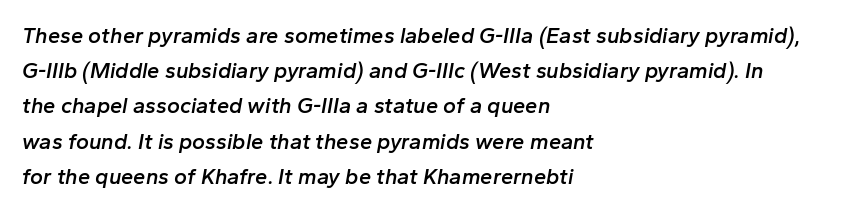
{"italic": "yes", "lean": "right", "slant_degrees": 10, "bold": "semi", "underline": "no", "align": "left", "line_spacing": "normal", "line_spacing_ratio": 1.6, "letter_spacing": "normal", "letter_spacing_em": 0.0, "glyph_px": 22}
